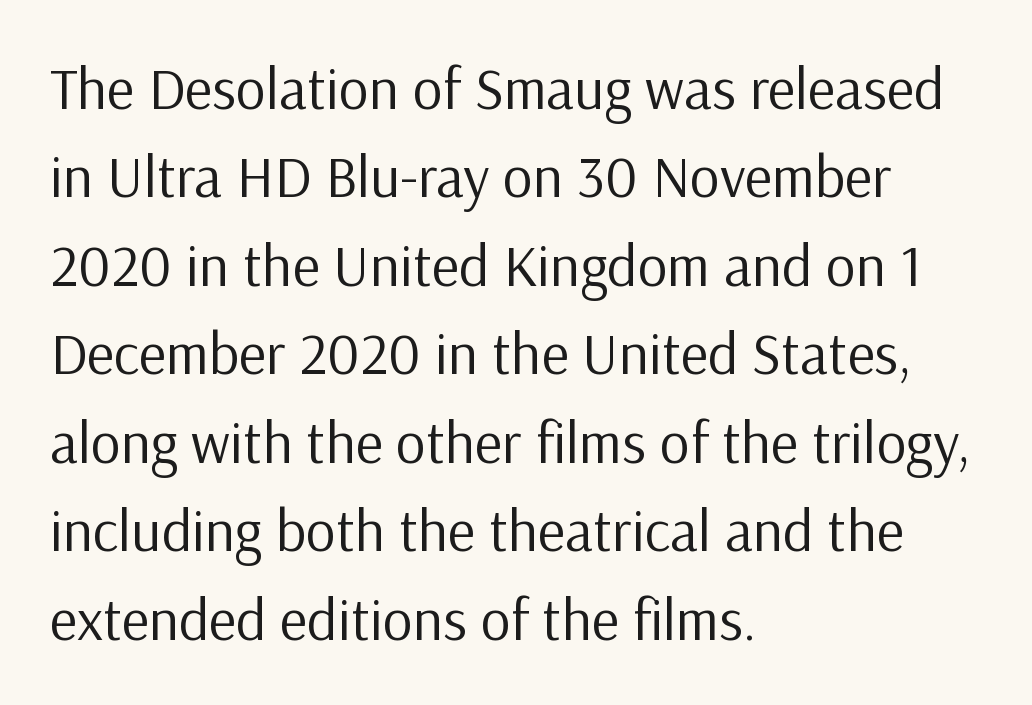
The image shows 59 px regular-weight sans-serif type, upright; set left-aligned, normal line spacing (1.5x), normal letter spacing, not underlined; low stroke contrast and a medium x-height.
